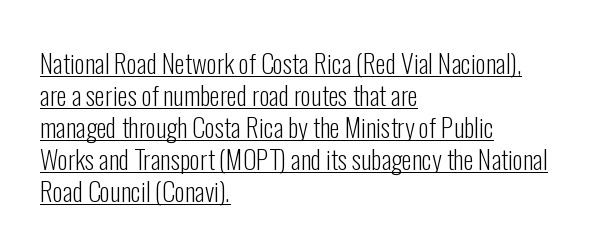
Q: Is the text bold? A: No.
Q: Is the text italic (slanted)? A: No, it is upright.
Q: Is the text underlined? A: Yes.
Q: How is the paragraph aligned? A: Left-aligned.
Q: Is the spacing between letters normal or unusually wide? A: Normal.
